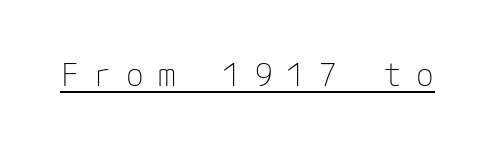
Emphasis is given by a line drawn under the lettering. This sample uses a sans-serif face. The font is comparable to plain body text, perhaps lighter. This sample uses an upright cut, with every glyph sitting square on the baseline.
